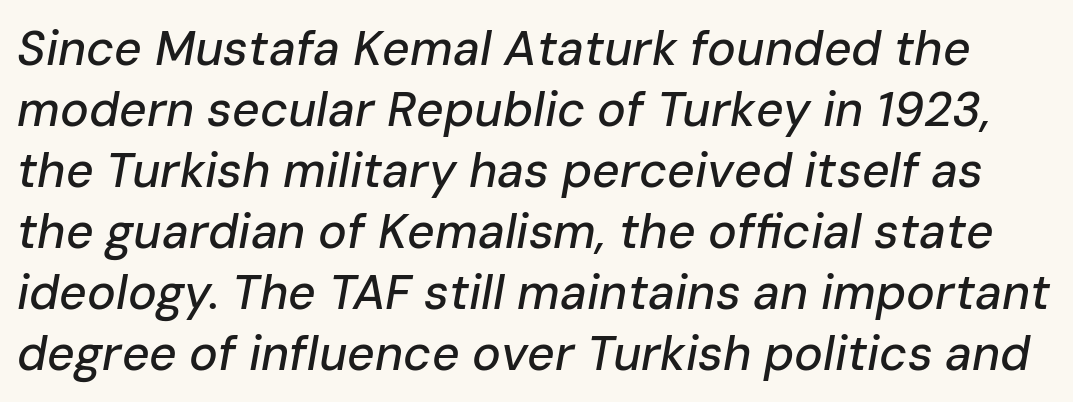
Q: Is the text italic (slanted)? A: Yes, it leans right by about 10 degrees.
Q: Is the text underlined? A: No.
Q: Is the spacing between letters normal or unusually wide? A: Normal.
Q: Is the spacing between lines tight, normal or loose? A: Normal.
Q: Width (condensed, normal, or wide)? A: Normal.
Q: Stroke contrast? A: Low.
Q: x-height? A: Medium.
Q: Monospaced? A: No.
